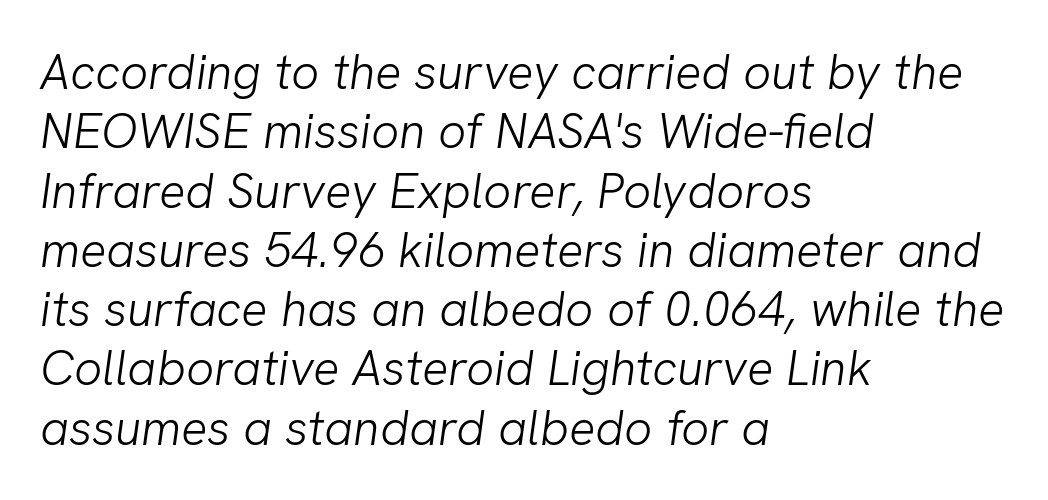
The image shows 49 px light sans-serif type; set left-aligned, line spacing 1.21x, normal letter spacing, not underlined; low stroke contrast and a medium x-height.
